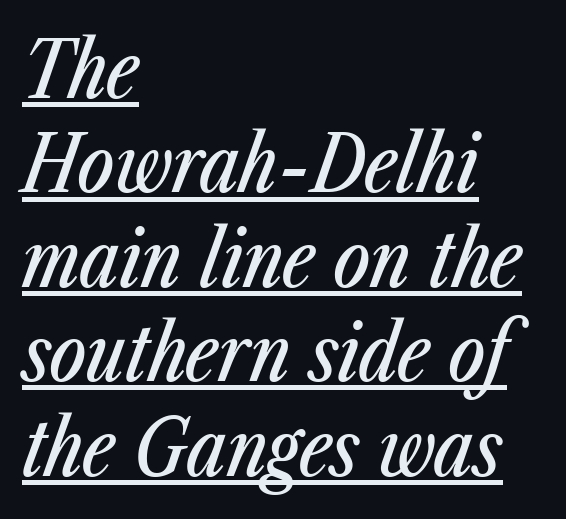
Q: Is the text italic (slanted)? A: Yes, it leans right by about 23 degrees.
Q: Is the text underlined? A: Yes.
Q: How is the paragraph aligned? A: Left-aligned.
Q: Is the spacing between letters normal or unusually wide? A: Normal.
Q: Width (condensed, normal, or wide)? A: Condensed.
Q: Stroke contrast? A: Low.
Q: x-height? A: Medium.
Q: Monospaced? A: No.
